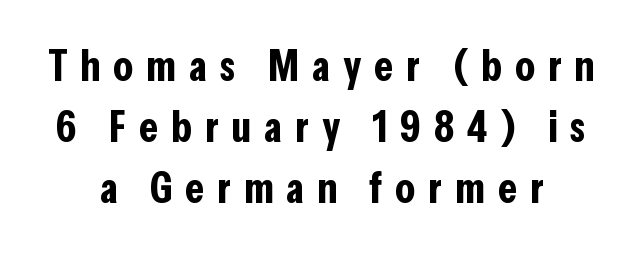
Check the space under the baseline: it is left empty. Do the characters align in a grid? No, the font is proportional. Short note: letters widely spaced. The letters stand upright; this is a roman face.
